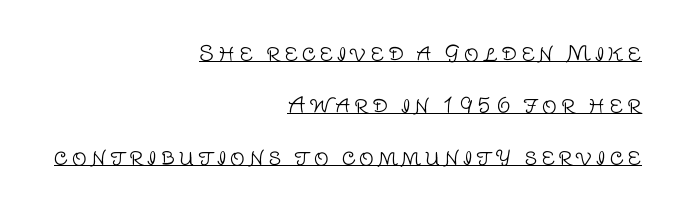
{"bold": "no", "underline": "yes", "align": "right", "line_spacing": "loose", "line_spacing_ratio": 2.47, "glyph_px": 21}
